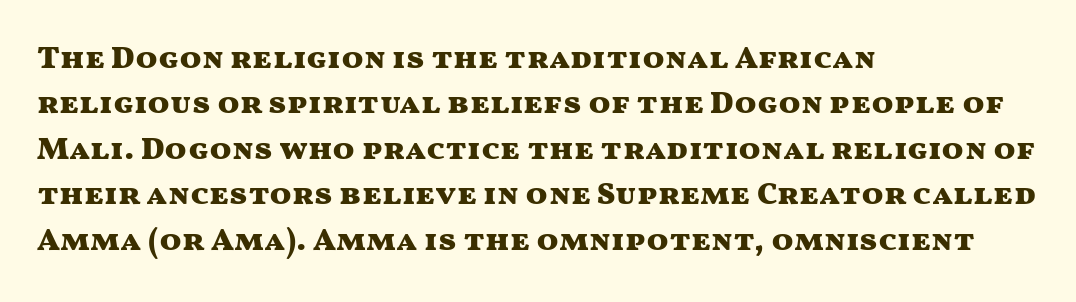
The image shows 32 px heavy, wide sans-serif type, upright; set left-aligned, normal line spacing (1.42x), normal letter spacing, not underlined; medium stroke contrast and a medium x-height.
